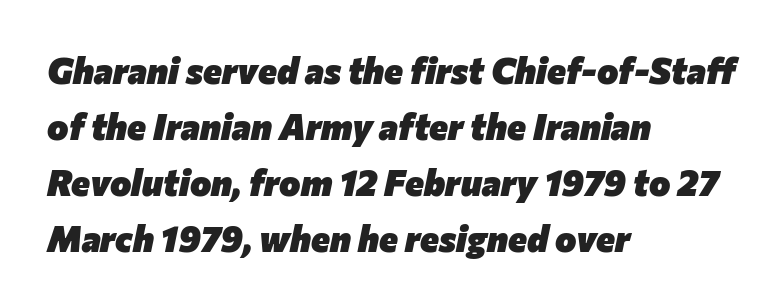
When letters slant like this, we call the style italic. Whoever set this chose a conventional vertical rhythm. Horizontal alignment here is leftward, the default for most running prose. The gap between lines stays unmarked. Heavy-handed strokes throughout: this text is bold.
